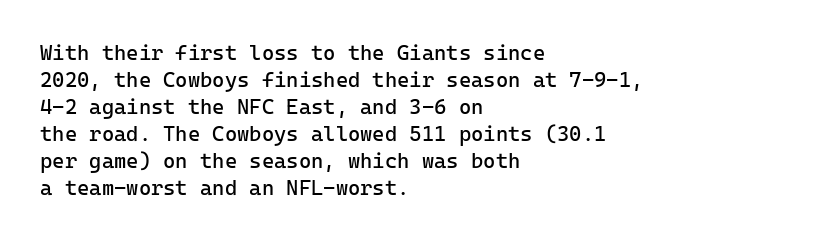
The passage shown is not underscored anywhere. Summary of vertical rhythm: regular, with standard interline spacing. The rag falls on the right side of this text block. Notice how the stems are strictly vertical — no italics here. Vertical stems look standard width or narrower in stroke.
